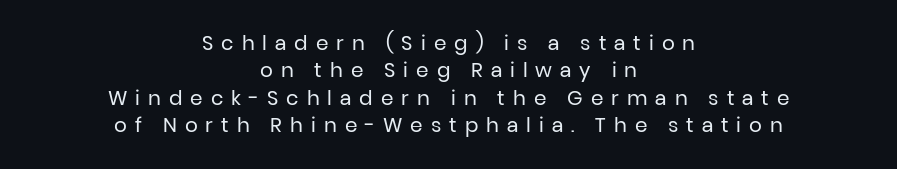
{"italic": "no", "bold": "no", "underline": "no", "align": "center", "line_spacing": "normal", "line_spacing_ratio": 1.37, "letter_spacing": "wide", "letter_spacing_em": 0.4, "glyph_px": 20}
